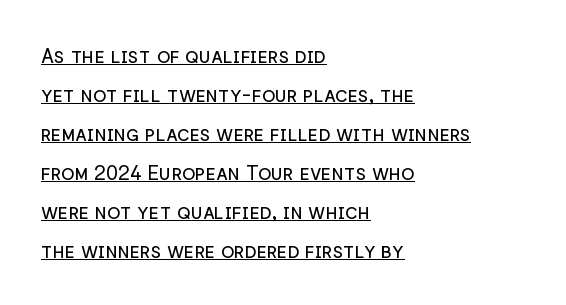
{"italic": "no", "bold": "no", "underline": "yes", "align": "left", "line_spacing": "loose", "line_spacing_ratio": 1.95, "letter_spacing": "normal", "letter_spacing_em": 0.0, "glyph_px": 20}
